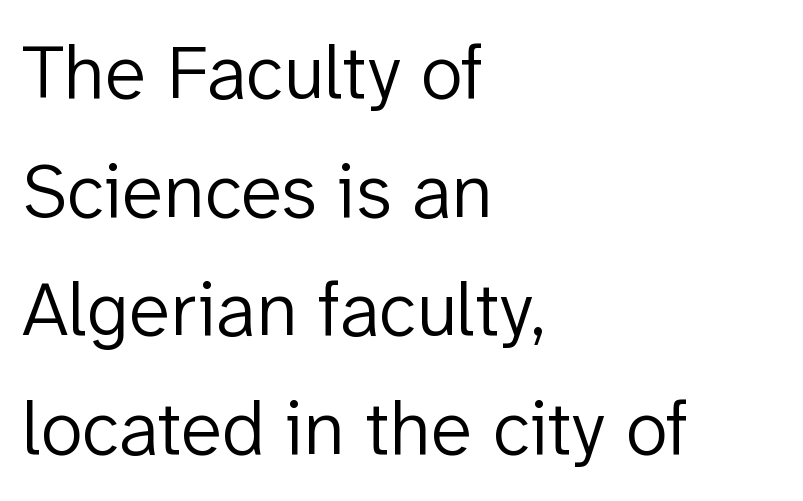
Horizontal bands of white between lines are of average thickness. Varying glyph widths throughout — classic text-font behaviour. The space directly below the letters is spotless. The typesetting does not lean heavy: it is not bold.
